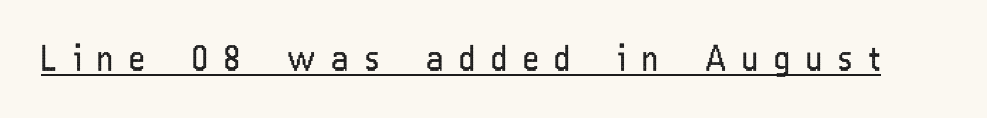
The image shows 34 px regular-weight, condensed sans-serif type, upright; set unusually wide letter spacing (+0.47 em), underlined; low stroke contrast and a medium x-height.
